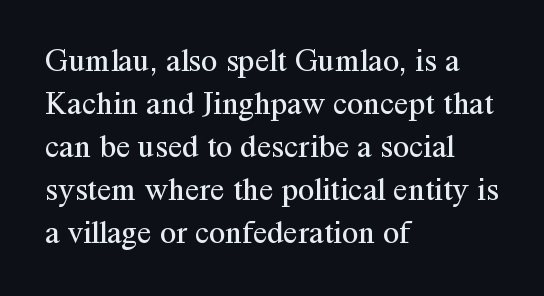
Unbolded letterforms with no extra heft. The type family on display is of the serif kind. Teacher's note: observe the even left margin — that is flush-left alignment. The face used here is proportionally spaced, like ordinary book or web type.
